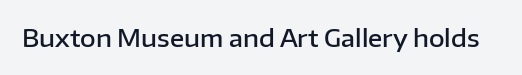
{"italic": "no", "bold": "semi", "underline": "no", "letter_spacing": "normal", "letter_spacing_em": 0.0, "glyph_px": 24}
